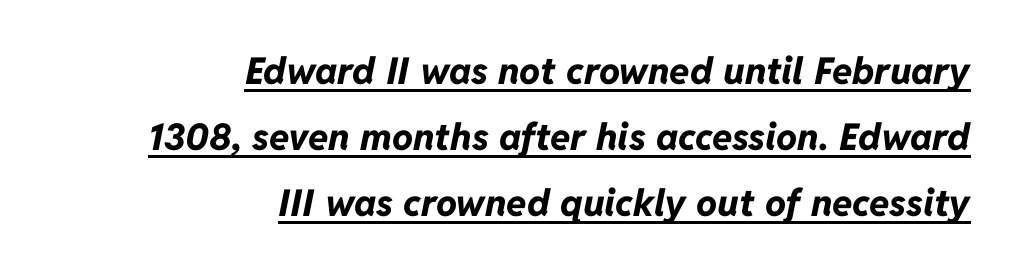
{"italic": "yes", "lean": "right", "slant_degrees": 11, "bold": "yes", "weight": "bold", "width": "normal", "stroke_contrast": "low", "x_height": "medium", "monospaced": "no", "underline": "yes", "align": "right", "line_spacing_ratio": 1.79, "letter_spacing": "normal", "letter_spacing_em": 0.0, "glyph_px": 37}
